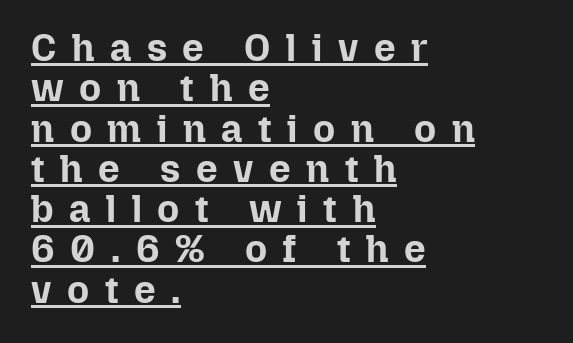
The image shows 38 px bold type, upright; set left-aligned, tight line spacing (1.06x), unusually wide letter spacing (+0.41 em), underlined; low stroke contrast and a medium x-height.
